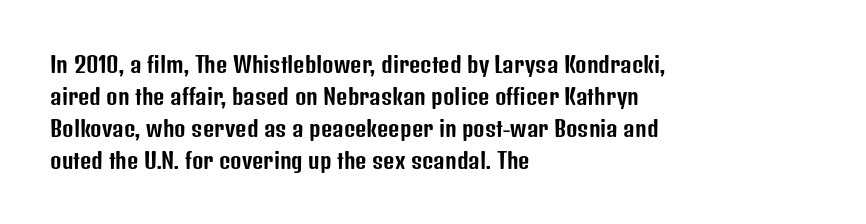
Q: Is the text italic (slanted)? A: No, it is upright.
Q: Is the text underlined? A: No.
Q: How is the paragraph aligned? A: Left-aligned.
Q: Is the spacing between letters normal or unusually wide? A: Normal.
Q: Is the spacing between lines tight, normal or loose? A: Normal.
